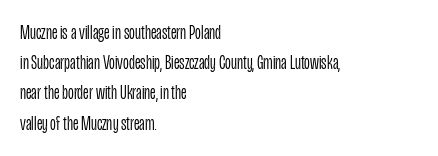
{"italic": "no", "bold": "no", "underline": "no", "align": "left", "line_spacing": "normal", "line_spacing_ratio": 1.51, "letter_spacing": "normal", "letter_spacing_em": 0.0, "glyph_px": 20}
